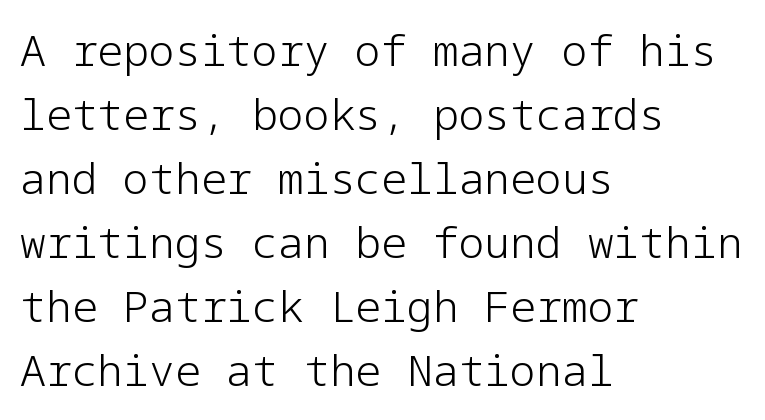
Think standard paragraph weight, or any step lighter than that. Any mark beneath the type? The region is blank. Check where the strokes stop: nothing finishes them off — pure sans. Vertically, the passage feels balanced, rows spaced as you'd expect. Tracking value appears to be zero — textbook default spacing. The lettering stays uniformly vertical, giving the passage a roman look.
